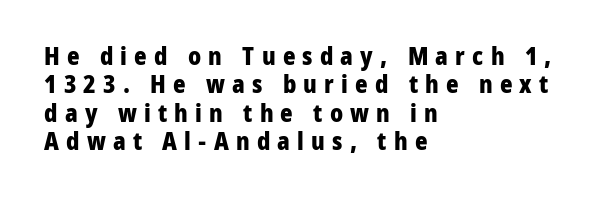
Lines of text with bare space underneath. This rendering widens character spacing well past its baseline value. Vertical strokes here are truly vertical. One-word summary of the alignment: left.
